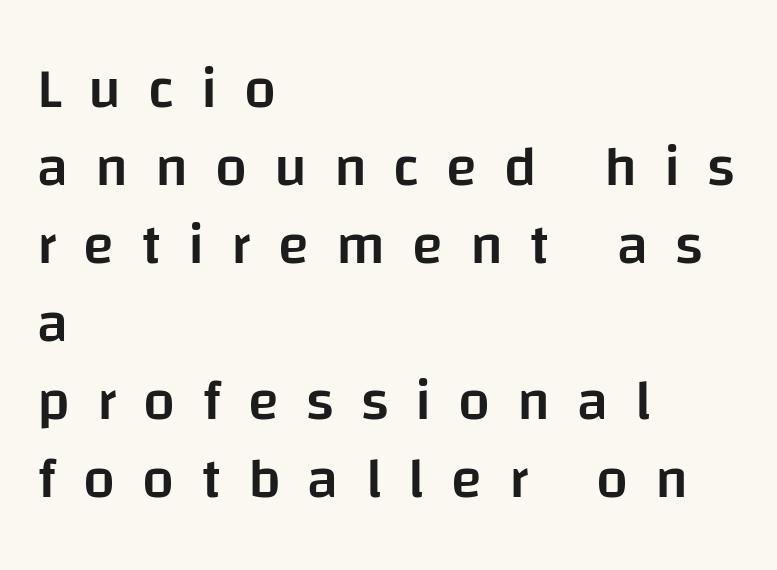
These lines sit exactly where default settings would place them. These lines carry some extra weight — a demibold, not a full bold. The passage shown is typed in a proportional face where columns would drift. Rendered with straight, roman letterforms. What stands out about the letter spacing? Its width — letters are far apart.
